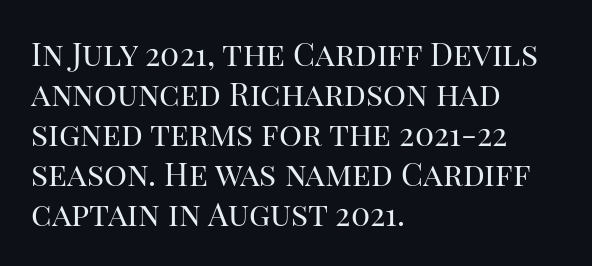
Descender tails drop into unmarked territory. Horizontal bands of white between lines are of average thickness. Compared with typical body copy, the letter spacing here is the same. Visually the block forms a straight wall on the left and a jagged coastline on the right. Every character sits straight up, as roman type does.
